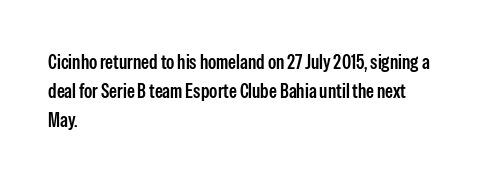
{"italic": "no", "underline": "no", "align": "left", "line_spacing": "normal", "line_spacing_ratio": 1.44, "letter_spacing": "normal", "letter_spacing_em": 0.0, "glyph_px": 20}
